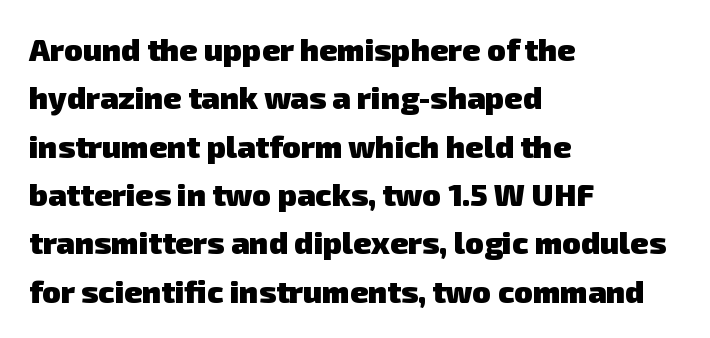
Q: Is the text bold? A: Yes.
Q: Is the typeface a serif or a sans-serif typeface? A: Sans-serif.
Q: Is the text underlined? A: No.
Q: How is the paragraph aligned? A: Left-aligned.
Q: Is the spacing between letters normal or unusually wide? A: Normal.
Q: Is the spacing between lines tight, normal or loose? A: Normal.
Q: Width (condensed, normal, or wide)? A: Normal.
Q: Stroke contrast? A: Low.
Q: x-height? A: Medium.
Q: Monospaced? A: No.
